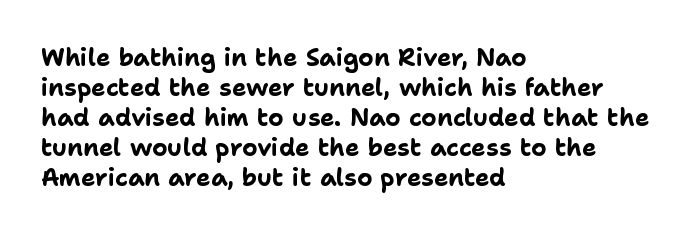
Q: Is the text bold? A: Yes.
Q: Is the text italic (slanted)? A: No, it is upright.
Q: Is the text underlined? A: No.
Q: How is the paragraph aligned? A: Left-aligned.
Q: Is the spacing between letters normal or unusually wide? A: Normal.
Q: Is the spacing between lines tight, normal or loose? A: Normal.
